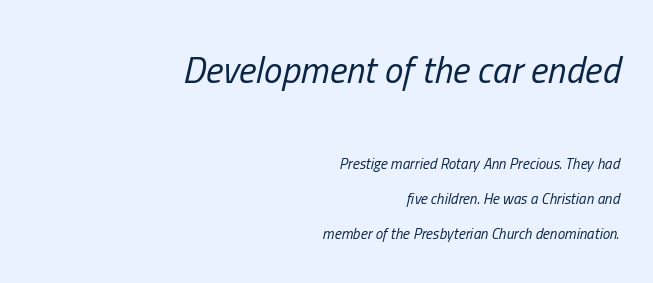
Q: Is the text bold? A: No.
Q: Is the text italic (slanted)? A: Yes, it leans right by about 13 degrees.
Q: Is the text underlined? A: No.
Q: How is the paragraph aligned? A: Right-aligned.
Q: Is the spacing between letters normal or unusually wide? A: Normal.
Q: Is the spacing between lines tight, normal or loose? A: Loose.
Q: Which block of text is set in a larger size, the first (top) or the second (bottom)? A: The first (top) one.
Q: Width (condensed, normal, or wide)? A: Condensed.
Q: Stroke contrast? A: Low.
Q: x-height? A: Medium.
Q: Monospaced? A: No.
